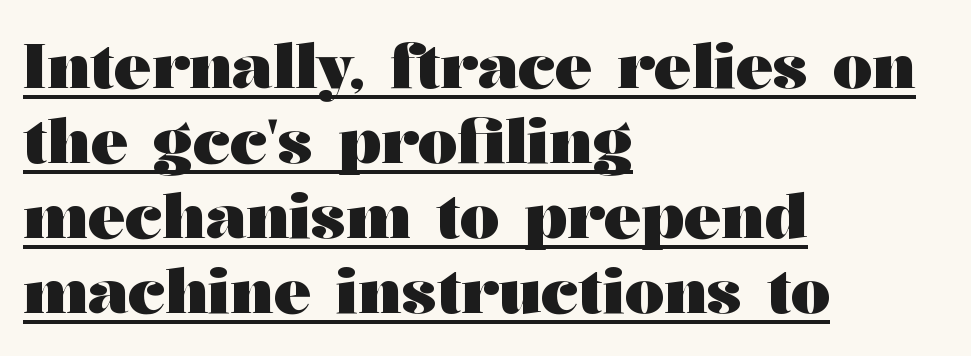
Q: Is the text bold? A: Yes.
Q: Is the text italic (slanted)? A: No, it is upright.
Q: Is the typeface a serif or a sans-serif typeface? A: Serif.
Q: Is the text underlined? A: Yes.
Q: How is the paragraph aligned? A: Left-aligned.
Q: Is the spacing between letters normal or unusually wide? A: Normal.
Q: Width (condensed, normal, or wide)? A: Wide.
Q: Stroke contrast? A: Medium.
Q: x-height? A: Medium.
Q: Monospaced? A: No.
